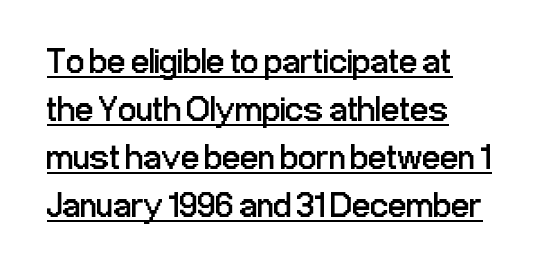
The image shows 36 px regular-weight, condensed sans-serif type, upright; set left-aligned, normal line spacing (1.33x), normal letter spacing, underlined; low stroke contrast and a medium x-height.
